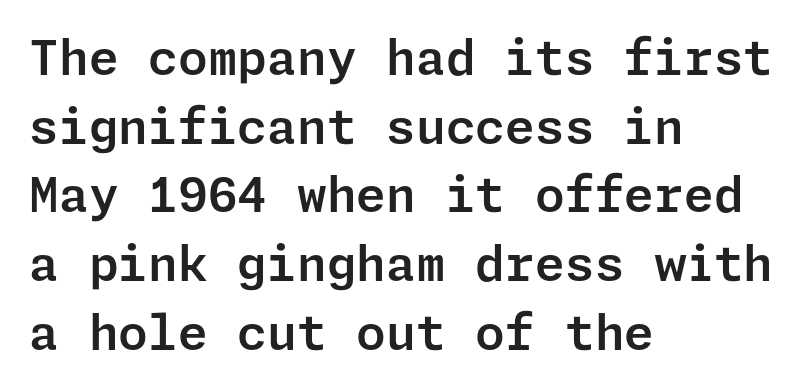
{"serif": "no", "italic": "no", "width": "normal", "stroke_contrast": "low", "x_height": "medium", "underline": "no", "align": "left", "line_spacing": "normal", "line_spacing_ratio": 1.43, "letter_spacing": "normal", "letter_spacing_em": 0.0, "glyph_px": 48}
